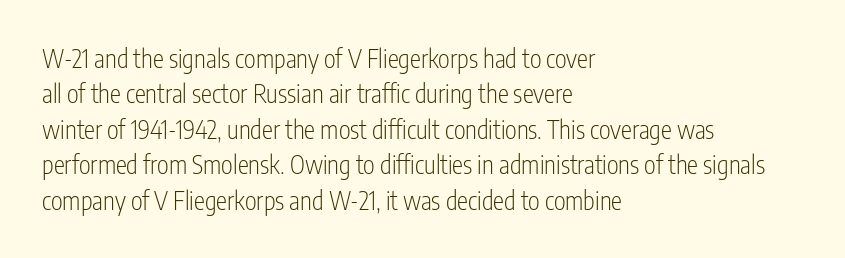
Q: Is the text bold? A: No.
Q: Is the text italic (slanted)? A: No, it is upright.
Q: Is the text underlined? A: No.
Q: How is the paragraph aligned? A: Left-aligned.
Q: Is the spacing between letters normal or unusually wide? A: Normal.
Q: Is the spacing between lines tight, normal or loose? A: Normal.
